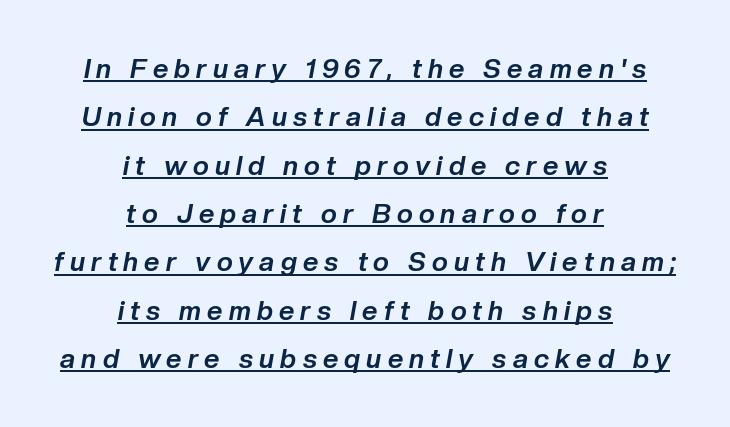
{"italic": "yes", "lean": "right", "slant_degrees": 10, "bold": "yes", "underline": "yes", "align": "center", "line_spacing_ratio": 1.79, "letter_spacing": "wide", "letter_spacing_em": 0.23, "glyph_px": 27}
